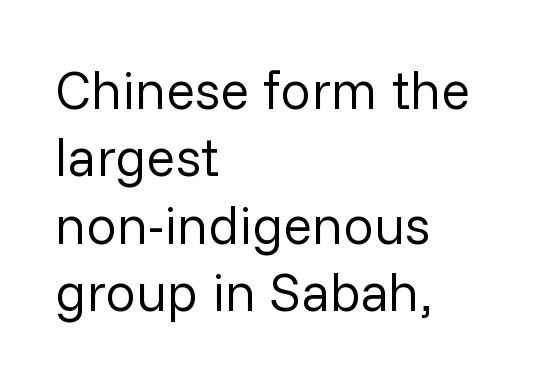
A light-to-regular cut is what we see here. Lines of text with bare space underneath. Nope, not italic — everything's standing straight. Examine the stroke ends and you'll find no serifs. The block of text has a typical density, with ordinary space between rows. A typesetter would call this zero additional tracking.
